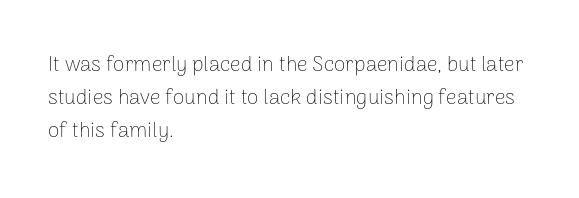
Q: Is the text bold? A: No.
Q: Is the text italic (slanted)? A: No, it is upright.
Q: Is the text underlined? A: No.
Q: How is the paragraph aligned? A: Left-aligned.
Q: Is the spacing between letters normal or unusually wide? A: Normal.
Q: Is the spacing between lines tight, normal or loose? A: Normal.
